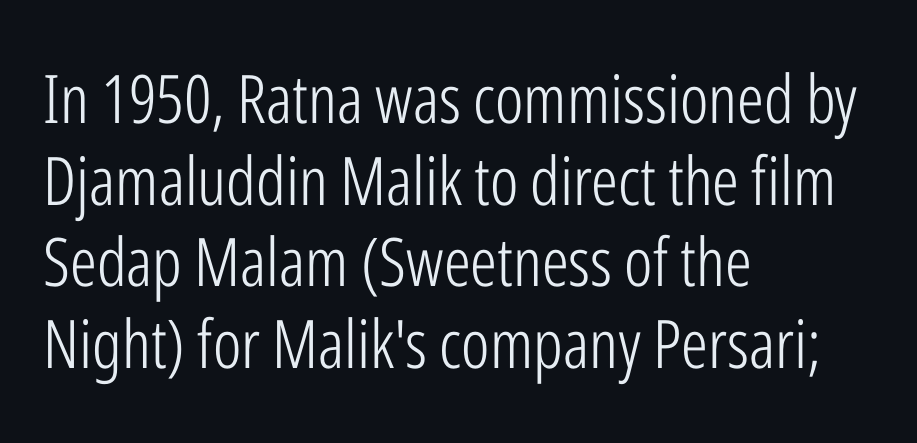
Lines of text with bare space underneath. Typeset ragged right — the left edge is the straight one. Every character sits straight up, as roman type does. A typesetter would call this zero additional tracking.
